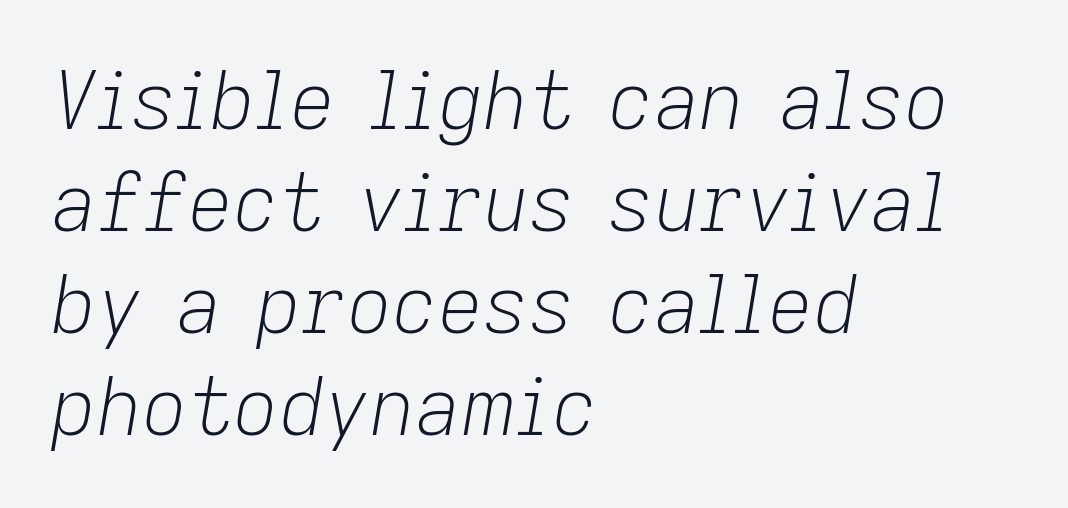
Q: Is the text bold? A: No.
Q: Is the text italic (slanted)? A: Yes, it leans right by about 9 degrees.
Q: Is the text underlined? A: No.
Q: How is the paragraph aligned? A: Left-aligned.
Q: Is the spacing between letters normal or unusually wide? A: Normal.
Q: Is the spacing between lines tight, normal or loose? A: Normal.
Q: Width (condensed, normal, or wide)? A: Normal.
Q: Stroke contrast? A: Low.
Q: x-height? A: Medium.
Q: Monospaced? A: No.
